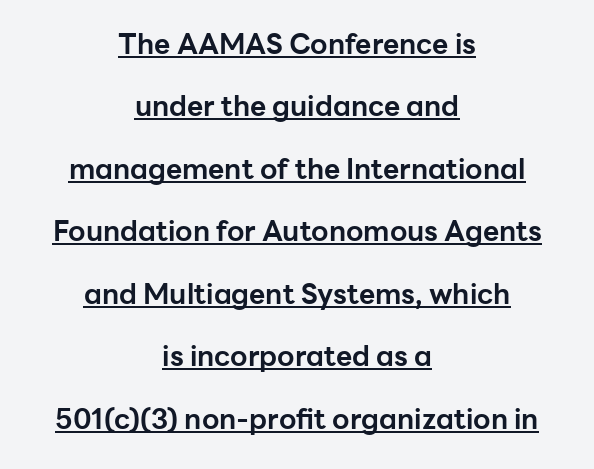
The image shows 28 px bold sans-serif type, upright; set centered, loose line spacing (2.23x), normal letter spacing, underlined; low stroke contrast and a medium x-height.
